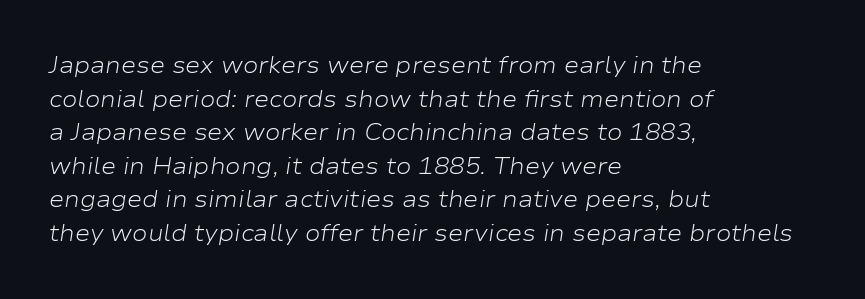
Tracking here is standard; glyphs follow each other at the usual distance. A normal amount of white space separates one row of letters from the next. A typesetter would mark this as italic. The lines are quadded left.
